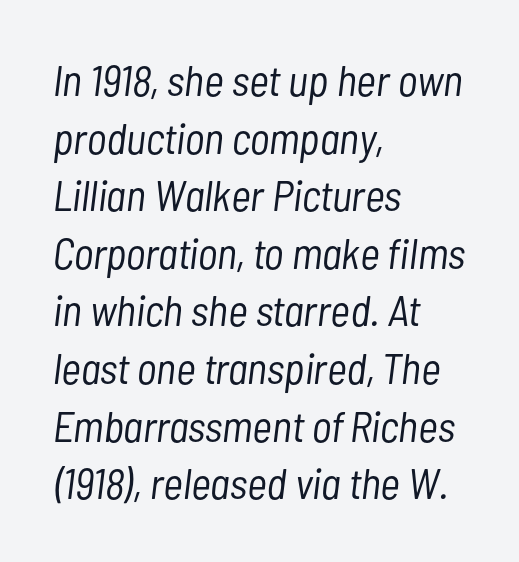
{"italic": "yes", "lean": "right", "slant_degrees": 7, "bold": "no", "weight": "light", "width": "condensed", "stroke_contrast": "low", "x_height": "medium", "monospaced": "no", "underline": "no", "align": "left", "line_spacing": "normal", "line_spacing_ratio": 1.34, "letter_spacing": "normal", "letter_spacing_em": 0.0, "glyph_px": 43}
